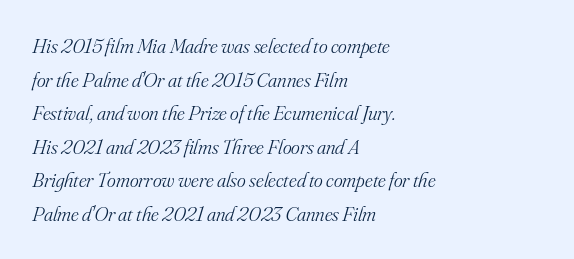
Q: Is the text bold? A: No.
Q: Is the text italic (slanted)? A: Yes, it leans right by about 16 degrees.
Q: Is the text underlined? A: No.
Q: How is the paragraph aligned? A: Left-aligned.
Q: Is the spacing between letters normal or unusually wide? A: Normal.
Q: Is the spacing between lines tight, normal or loose? A: Normal.
